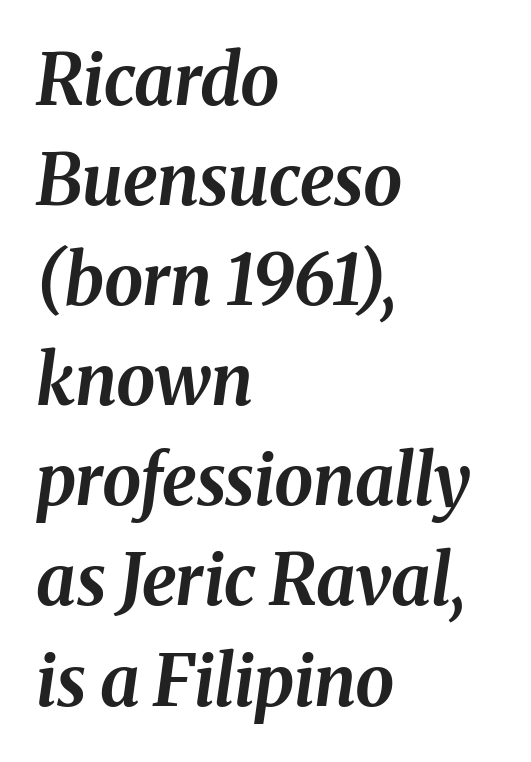
You could not count columns in this text — the font is proportionally spaced. Line spacing here is normal. The rendering applies a slant to the glyphs. What weight is shown? A full bold with thick strokes.
